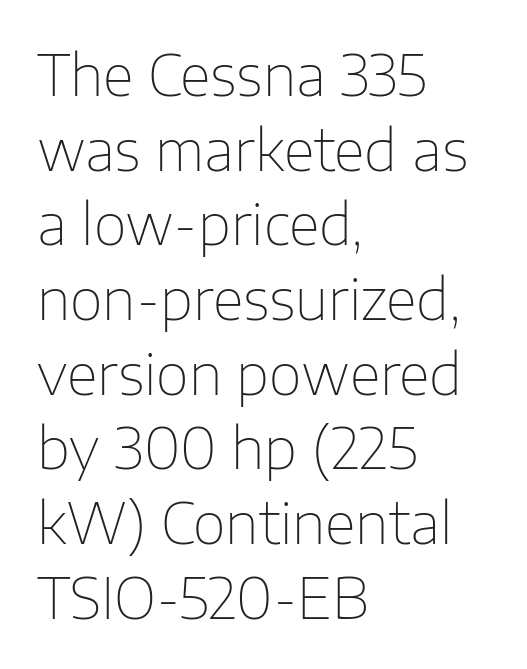
The image shows 57 px thin sans-serif type, upright; set left-aligned, normal line spacing (1.31x), normal letter spacing, not underlined; low stroke contrast and a medium x-height.
